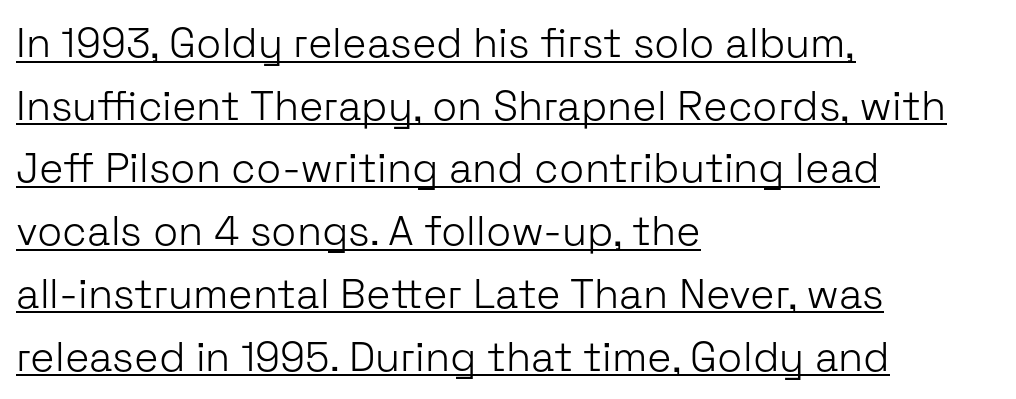
Q: Is the text bold? A: No.
Q: Is the text italic (slanted)? A: No, it is upright.
Q: Is the typeface a serif or a sans-serif typeface? A: Sans-serif.
Q: Is the text underlined? A: Yes.
Q: How is the paragraph aligned? A: Left-aligned.
Q: Is the spacing between letters normal or unusually wide? A: Normal.
Q: Is the spacing between lines tight, normal or loose? A: Normal.
Q: Width (condensed, normal, or wide)? A: Normal.
Q: Stroke contrast? A: Low.
Q: x-height? A: Medium.
Q: Monospaced? A: No.
